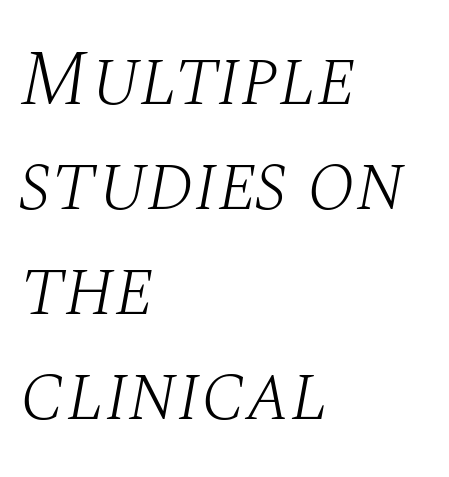
The image shows 79 px light serif type, italic (leaning right); set left-aligned, normal line spacing (1.33x), normal letter spacing, not underlined; medium stroke contrast and a large x-height.
